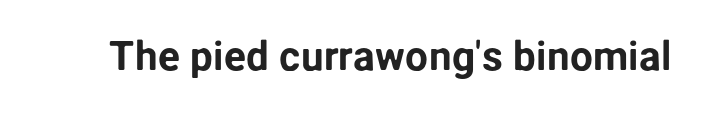
{"serif": "no", "italic": "no", "width": "normal", "stroke_contrast": "low", "x_height": "medium", "monospaced": "no", "underline": "no", "letter_spacing": "normal", "letter_spacing_em": 0.0, "glyph_px": 41}
